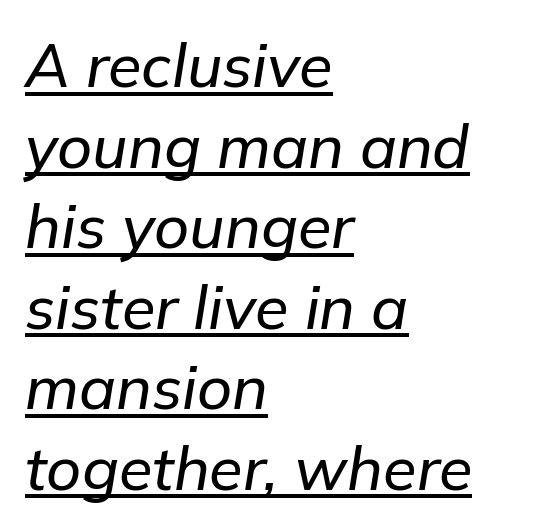
Q: Is the text italic (slanted)? A: Yes, it leans right by about 9 degrees.
Q: Is the text underlined? A: Yes.
Q: How is the paragraph aligned? A: Left-aligned.
Q: Is the spacing between letters normal or unusually wide? A: Normal.
Q: Is the spacing between lines tight, normal or loose? A: Normal.
Q: Width (condensed, normal, or wide)? A: Normal.
Q: Stroke contrast? A: Low.
Q: x-height? A: Medium.
Q: Monospaced? A: No.
